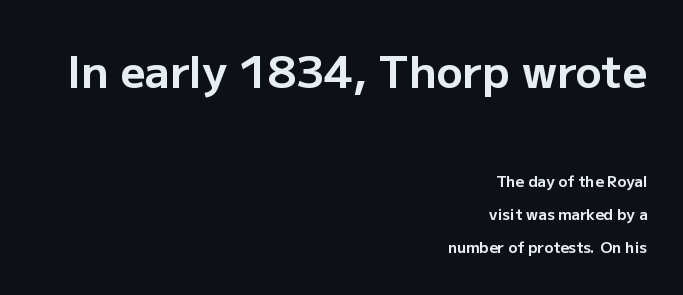
The image shows 44 px bold sans-serif type, upright; set right-aligned, loose line spacing (2.22x), normal letter spacing, not underlined; the first (top) block is 2.93x larger; low stroke contrast and a medium x-height.
